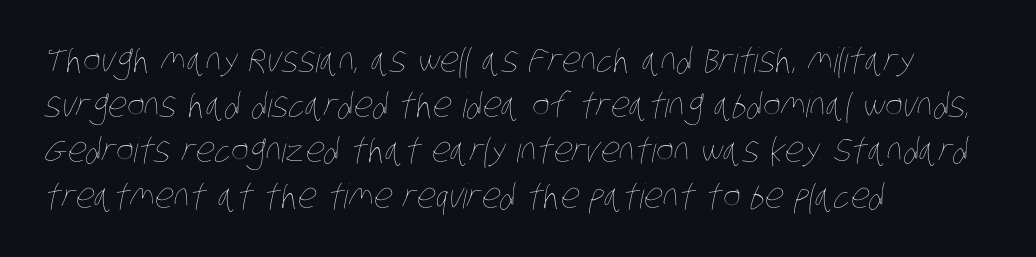
The image shows 34 px thin, condensed type; set left-aligned, normal line spacing (1.33x), normal letter spacing, not underlined; low stroke contrast and a large x-height.
